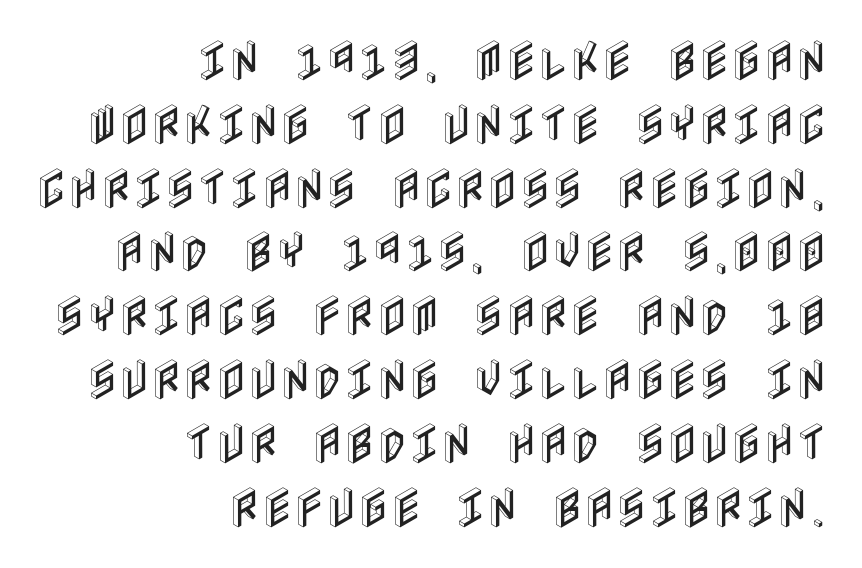
The image shows 44 px condensed type, upright; set right-aligned, normal line spacing (1.45x), normal letter spacing, not underlined; a large x-height.
